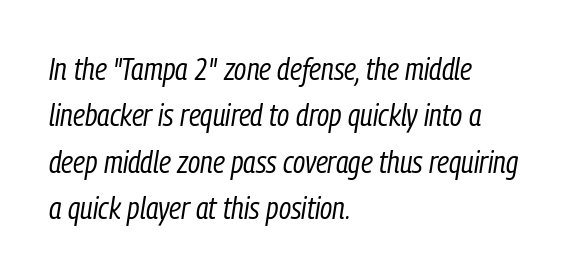
{"italic": "yes", "lean": "right", "slant_degrees": 9, "bold": "no", "weight": "regular", "width": "condensed", "stroke_contrast": "low", "x_height": "medium", "monospaced": "no", "underline": "no", "align": "left", "line_spacing": "normal", "line_spacing_ratio": 1.5, "letter_spacing": "normal", "letter_spacing_em": 0.0, "glyph_px": 31}
